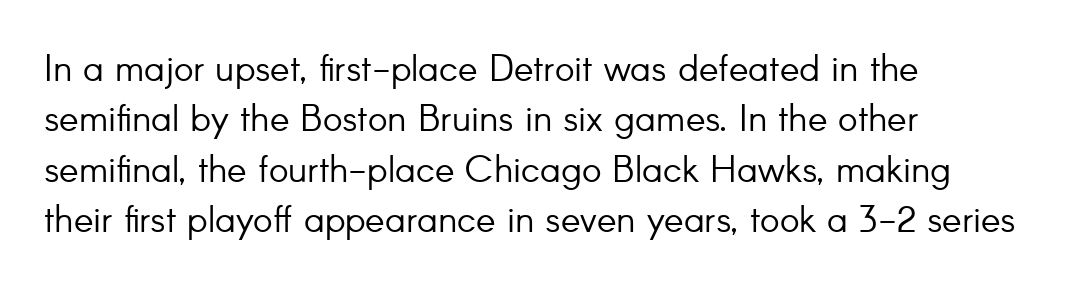
This sample uses an upright cut, with every glyph sitting square on the baseline. Regarding leading, the lines here are spaced in the standard way. Notice how the passage keeps a crisp vertical edge on the left only. The face used here is proportionally spaced, like ordinary book or web type.
